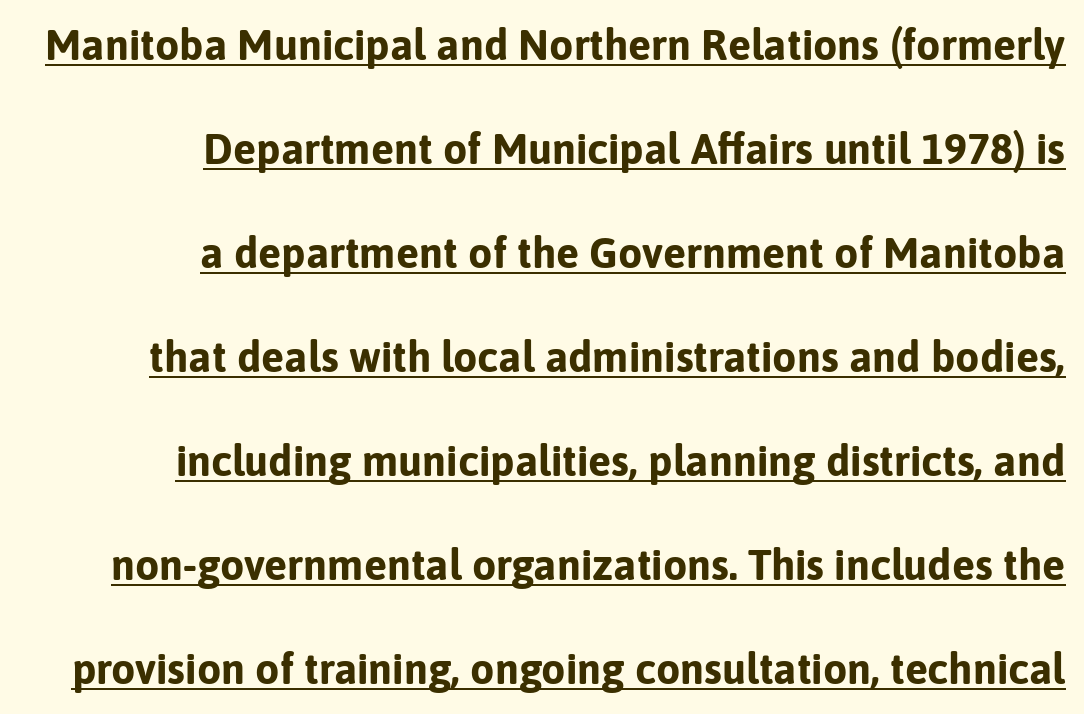
Upright lettering throughout. Heft: maximum for text — a bold. To sum up the face: it is a sans, with no serifs. Each new line begins a long way beneath the previous one. Reading down the block, your eye finds every line finishing at a fixed right position.
